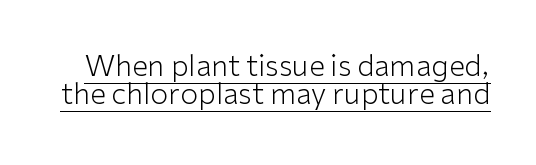
The image shows 29 px light sans-serif type, upright; set tight line spacing (0.97x), normal letter spacing, underlined; low stroke contrast and a medium x-height.
